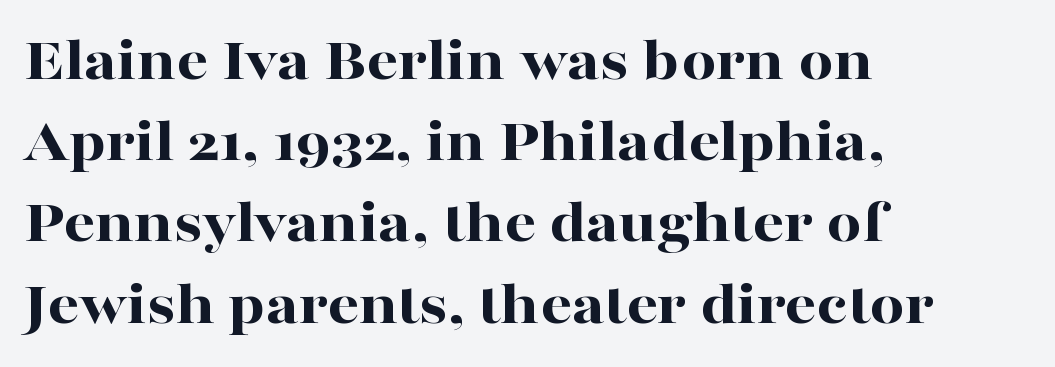
Q: Is the text bold? A: Yes.
Q: Is the text italic (slanted)? A: No, it is upright.
Q: Is the typeface a serif or a sans-serif typeface? A: Serif.
Q: Is the text underlined? A: No.
Q: How is the paragraph aligned? A: Left-aligned.
Q: Is the spacing between letters normal or unusually wide? A: Normal.
Q: Is the spacing between lines tight, normal or loose? A: Normal.
Q: Width (condensed, normal, or wide)? A: Wide.
Q: Stroke contrast? A: High.
Q: x-height? A: Medium.
Q: Monospaced? A: No.
